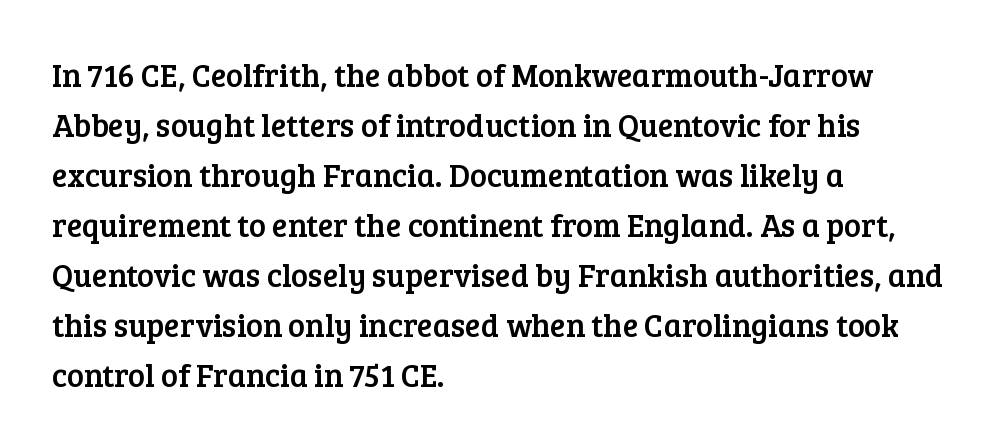
Students, note that the glyphs here touch the page at normal intervals. A typesetter would call this leading conventional body-copy spacing. Short and long lines alike share a common starting point at left. This sample has the flowing, uneven cadence of proportional lettering. Lines of text with bare space underneath.
